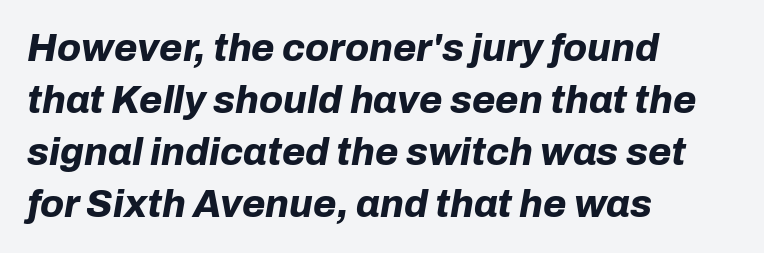
Each new line begins a customary step beneath the previous one. Where is the straight margin? On the left. Is the letter spacing exaggerated? No — it looks like the ordinary default. Descender tails drop into unmarked territory.
